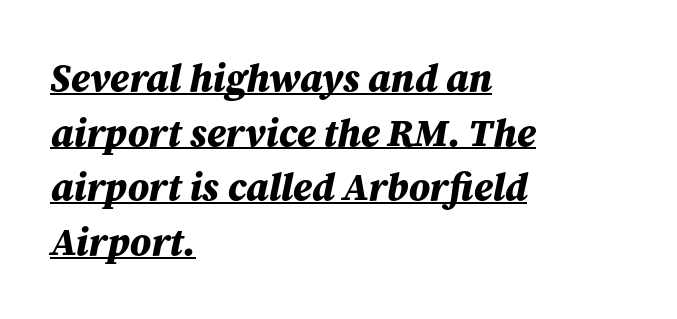
Q: Is the text bold? A: Yes.
Q: Is the text italic (slanted)? A: Yes, it leans right by about 12 degrees.
Q: Is the text underlined? A: Yes.
Q: How is the paragraph aligned? A: Left-aligned.
Q: Is the spacing between letters normal or unusually wide? A: Normal.
Q: Is the spacing between lines tight, normal or loose? A: Normal.
Q: Width (condensed, normal, or wide)? A: Normal.
Q: Stroke contrast? A: Medium.
Q: x-height? A: Medium.
Q: Monospaced? A: No.
